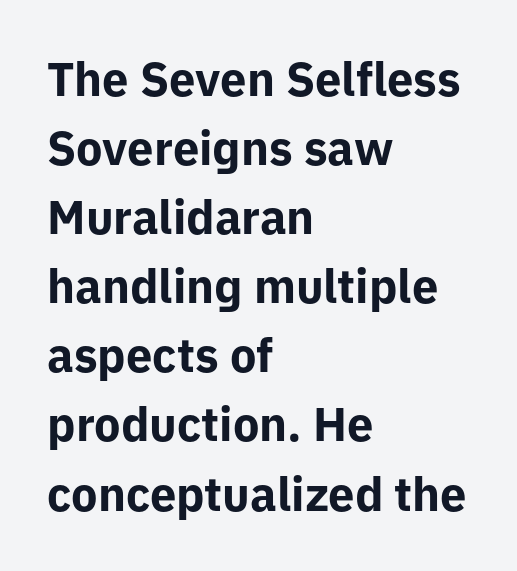
Q: Is the text bold? A: Yes.
Q: Is the text italic (slanted)? A: No, it is upright.
Q: Is the typeface a serif or a sans-serif typeface? A: Sans-serif.
Q: Is the text underlined? A: No.
Q: How is the paragraph aligned? A: Left-aligned.
Q: Is the spacing between letters normal or unusually wide? A: Normal.
Q: Is the spacing between lines tight, normal or loose? A: Normal.
Q: Width (condensed, normal, or wide)? A: Normal.
Q: Stroke contrast? A: Low.
Q: x-height? A: Medium.
Q: Monospaced? A: No.
